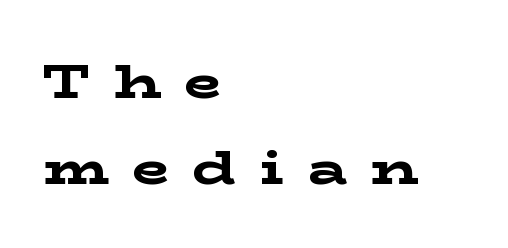
The image shows 48 px bold, wide serif type, upright; set left-aligned, line spacing 1.79x, unusually wide letter spacing (+0.49 em), not underlined; low stroke contrast and a medium x-height.
